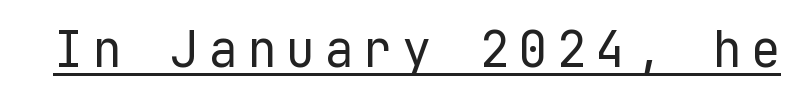
If you drew a line through each stem, it would be perfectly vertical. Fixed-width glyphs throughout — classic coding-font behaviour. Look at the bottom of the vertical strokes: they stop flat, with no serifs. Glance below the letters and you will spot a drawn line. No chunkiness to these letters — they're not bold.
